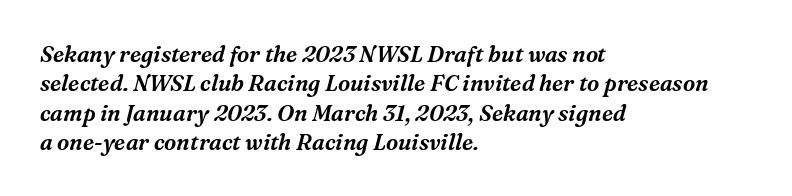
{"italic": "yes", "lean": "right", "slant_degrees": 16, "underline": "no", "align": "left", "line_spacing": "normal", "line_spacing_ratio": 1.33, "letter_spacing": "normal", "letter_spacing_em": 0.0, "glyph_px": 22}
